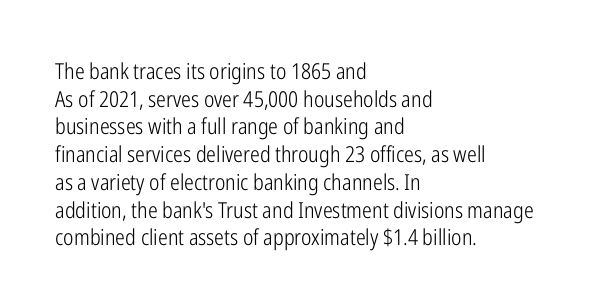
The image shows 22 px text type, upright; set left-aligned, normal line spacing (1.26x), normal letter spacing, not underlined.
